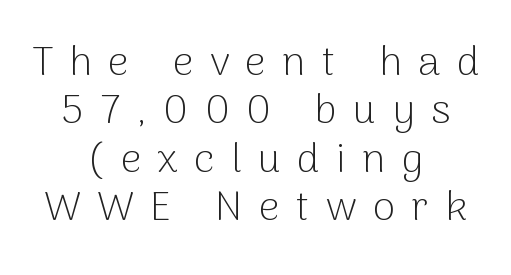
The face used here is proportionally spaced, like ordinary book or web type. You can tell from the bare stems that sans-serif type was used. Nobody drew a line under any word here. Is this a heavy cut? Hardly; it is regular or lighter. Short note: letters widely spaced. If you folded the block vertically in half, each line would mirror itself in length.
